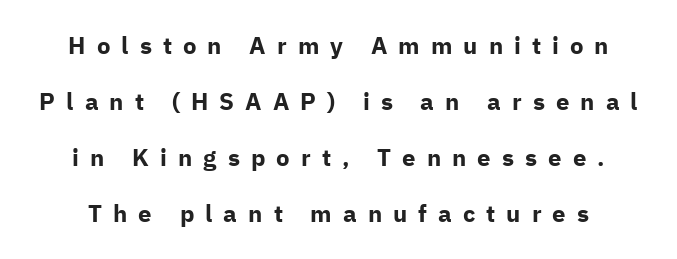
Q: Is the text bold? A: Yes.
Q: Is the text italic (slanted)? A: No, it is upright.
Q: Is the text underlined? A: No.
Q: Is the spacing between letters normal or unusually wide? A: Unusually wide.
Q: Is the spacing between lines tight, normal or loose? A: Loose.
